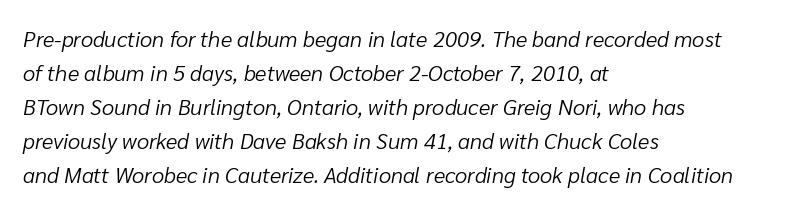
Q: Is the text bold? A: No.
Q: Is the text italic (slanted)? A: Yes, it leans right by about 10 degrees.
Q: Is the text underlined? A: No.
Q: How is the paragraph aligned? A: Left-aligned.
Q: Is the spacing between letters normal or unusually wide? A: Normal.
Q: Is the spacing between lines tight, normal or loose? A: Normal.
